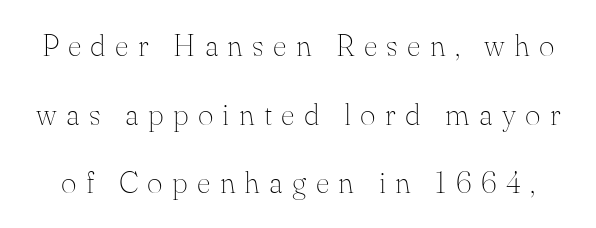
Q: Is the text bold? A: No.
Q: Is the text italic (slanted)? A: No, it is upright.
Q: Is the typeface a serif or a sans-serif typeface? A: Serif.
Q: Is the text underlined? A: No.
Q: Is the spacing between letters normal or unusually wide? A: Unusually wide.
Q: Is the spacing between lines tight, normal or loose? A: Loose.
Q: Width (condensed, normal, or wide)? A: Normal.
Q: Stroke contrast? A: Medium.
Q: x-height? A: Small.
Q: Monospaced? A: No.
